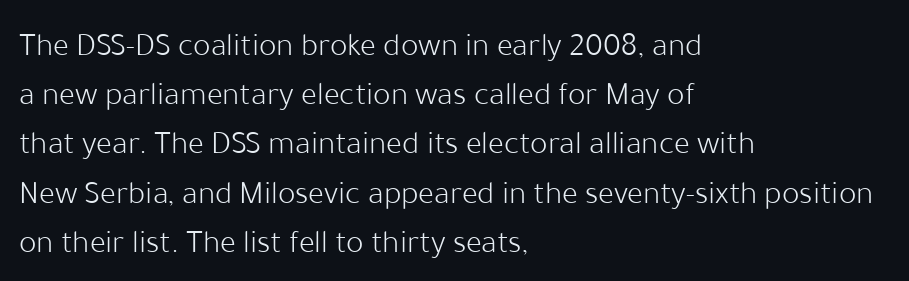
One glance says typical: line gaps are just what's usual. Is this a heavy cut? Hardly; it is regular or lighter. The rendering shows plain stroke endings on the letterforms — a sans-serif design. Does the lettering tilt? It doesn't — this is upright. Letter spacing: default. The space directly below the letters is spotless.
